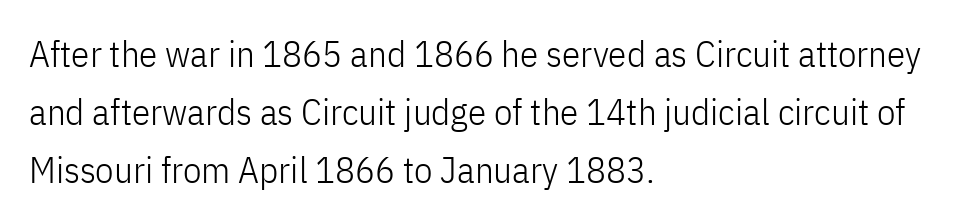
Serif or sans? Sans — the stroke terminals are bare. Check the space under the baseline: it is left empty. The strokes carry an ordinary text weight at most. Does the leading feel generous? No, just average.
